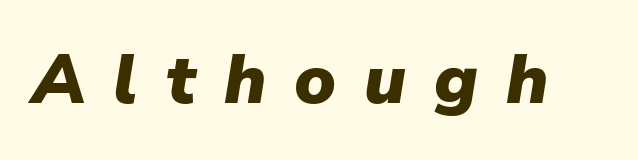
The image shows 70 px heavy type, italic (leaning right); set unusually wide letter spacing (+0.4 em), not underlined; low stroke contrast and a medium x-height.
